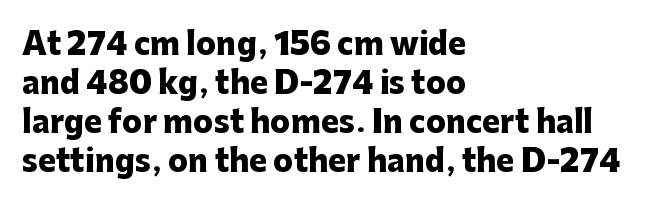
Q: Is the text bold? A: Yes.
Q: Is the text italic (slanted)? A: No, it is upright.
Q: Is the typeface a serif or a sans-serif typeface? A: Sans-serif.
Q: Is the text underlined? A: No.
Q: How is the paragraph aligned? A: Left-aligned.
Q: Is the spacing between letters normal or unusually wide? A: Normal.
Q: Is the spacing between lines tight, normal or loose? A: Normal.
Q: Width (condensed, normal, or wide)? A: Normal.
Q: Stroke contrast? A: Low.
Q: x-height? A: Medium.
Q: Monospaced? A: No.
